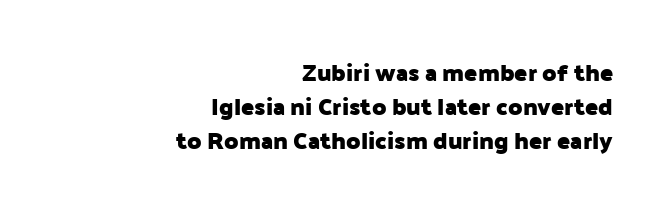
{"italic": "no", "bold": "yes", "underline": "no", "align": "right", "line_spacing": "normal", "line_spacing_ratio": 1.42, "letter_spacing": "normal", "letter_spacing_em": 0.0, "glyph_px": 24}
